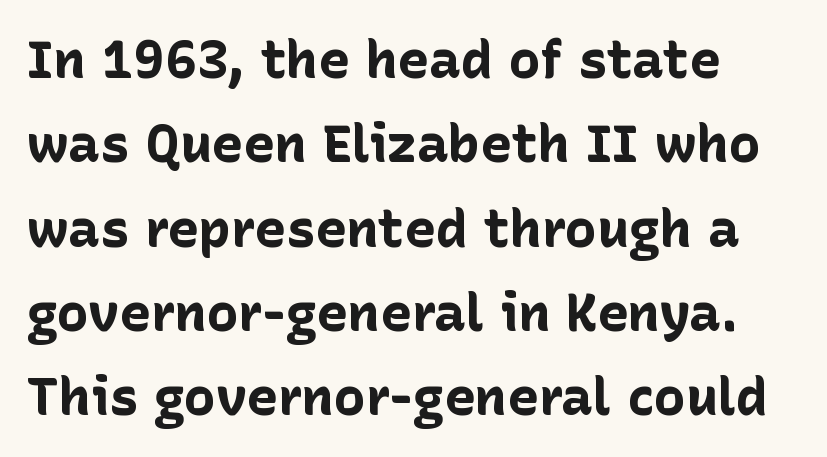
{"serif": "no", "italic": "no", "bold": "yes", "weight": "bold", "width": "normal", "stroke_contrast": "low", "x_height": "medium", "monospaced": "no", "underline": "no", "align": "left", "line_spacing": "normal", "line_spacing_ratio": 1.59, "letter_spacing": "normal", "letter_spacing_em": 0.0, "glyph_px": 53}
